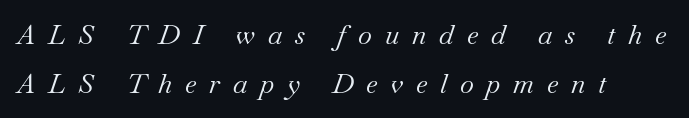
Q: Is the text bold? A: No.
Q: Is the text italic (slanted)? A: Yes, it leans right by about 18 degrees.
Q: Is the text underlined? A: No.
Q: How is the paragraph aligned? A: Left-aligned.
Q: Is the spacing between letters normal or unusually wide? A: Unusually wide.
